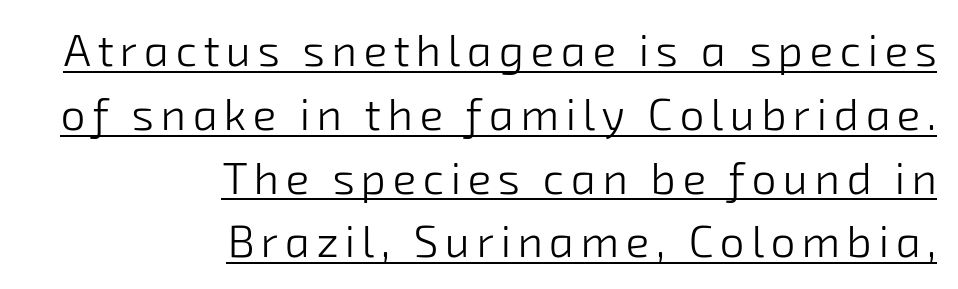
Q: Is the text bold? A: No.
Q: Is the typeface a serif or a sans-serif typeface? A: Sans-serif.
Q: Is the text underlined? A: Yes.
Q: How is the paragraph aligned? A: Right-aligned.
Q: Is the spacing between lines tight, normal or loose? A: Normal.
Q: Width (condensed, normal, or wide)? A: Normal.
Q: Stroke contrast? A: Low.
Q: x-height? A: Medium.
Q: Monospaced? A: No.
